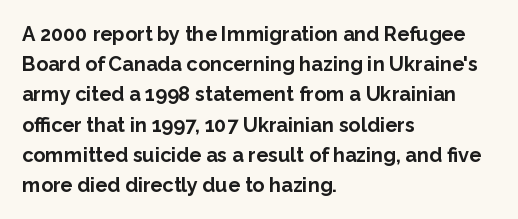
Q: Is the text bold? A: Yes.
Q: Is the text italic (slanted)? A: No, it is upright.
Q: Is the text underlined? A: No.
Q: How is the paragraph aligned? A: Left-aligned.
Q: Is the spacing between letters normal or unusually wide? A: Normal.
Q: Is the spacing between lines tight, normal or loose? A: Normal.
